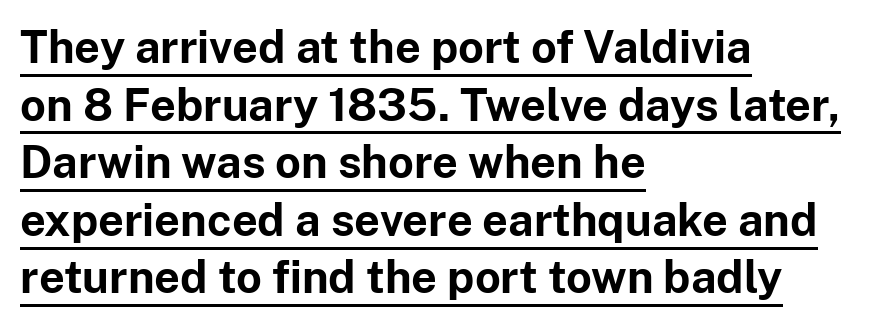
{"serif": "no", "italic": "no", "bold": "yes", "weight": "bold", "width": "normal", "stroke_contrast": "low", "x_height": "medium", "monospaced": "no", "underline": "yes", "align": "left", "line_spacing": "normal", "line_spacing_ratio": 1.28, "letter_spacing": "normal", "letter_spacing_em": 0.0, "glyph_px": 45}
